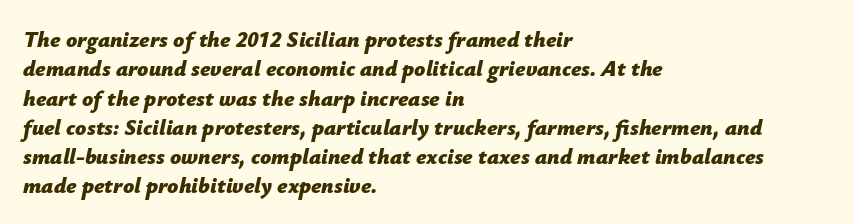
This rendering leaves character spacing at its baseline value. These lines were composed using italics. Strokes here are thick enough to call this a true bold. The area under the type is left untouched. Normally led — the rows are evenly, conventionally spaced.
